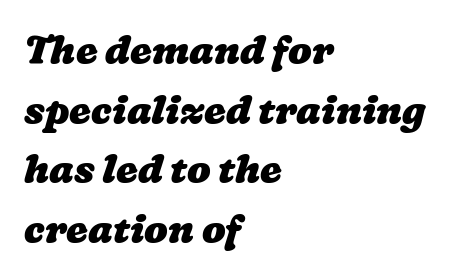
The image shows 39 px heavy, wide type; set left-aligned, normal line spacing (1.53x), normal letter spacing, not underlined; low stroke contrast and a medium x-height.
